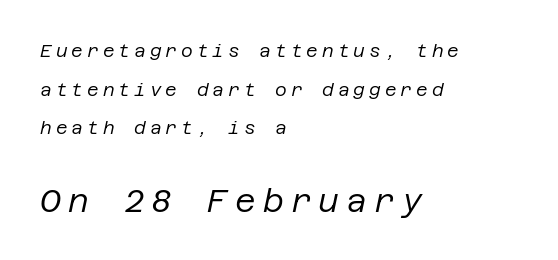
Italic: yes, the glyphs are oblique. The line texture is sparse and dotted thanks to wide tracking. These lines stack with their left ends in a neat column. One glance says open: line gaps are wider than usual. The area under the type is left untouched. Is the type heavy? It reads as light-to-regular instead.
